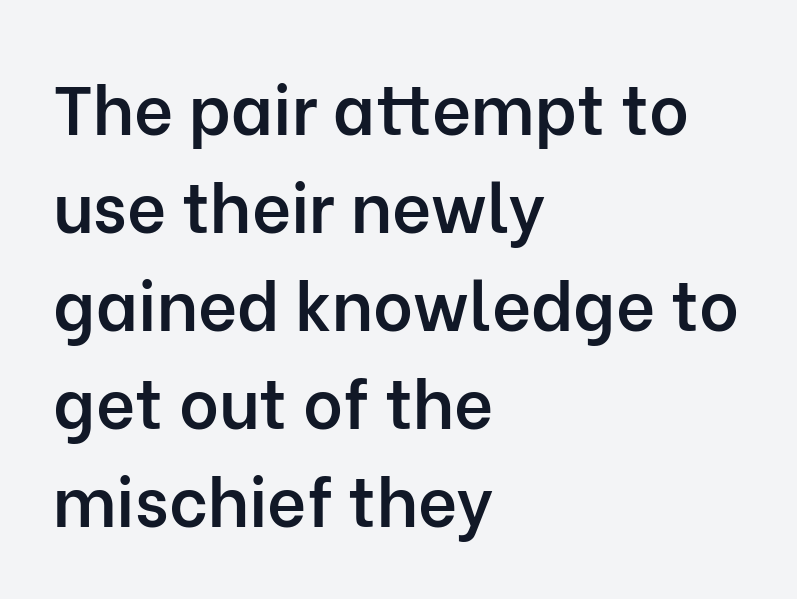
Q: Is the text bold? A: Semi-bold.
Q: Is the text italic (slanted)? A: No, it is upright.
Q: Is the typeface a serif or a sans-serif typeface? A: Sans-serif.
Q: Is the text underlined? A: No.
Q: How is the paragraph aligned? A: Left-aligned.
Q: Is the spacing between letters normal or unusually wide? A: Normal.
Q: Is the spacing between lines tight, normal or loose? A: Normal.
Q: Width (condensed, normal, or wide)? A: Normal.
Q: Stroke contrast? A: Low.
Q: x-height? A: Medium.
Q: Monospaced? A: No.
